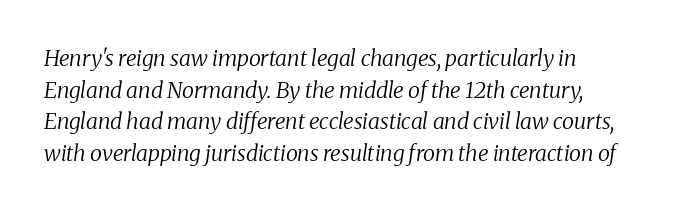
Q: Is the text bold? A: No.
Q: Is the text italic (slanted)? A: Yes, it leans right by about 8 degrees.
Q: Is the text underlined? A: No.
Q: How is the paragraph aligned? A: Left-aligned.
Q: Is the spacing between letters normal or unusually wide? A: Normal.
Q: Is the spacing between lines tight, normal or loose? A: Normal.
